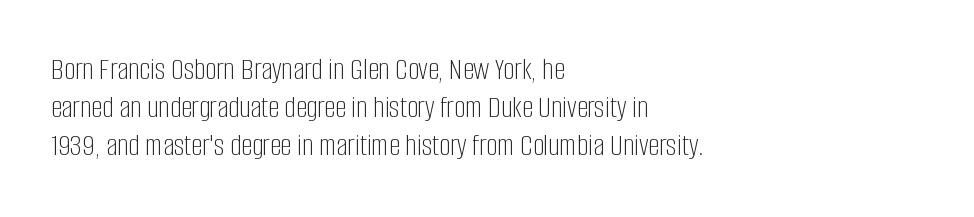
Q: Is the text bold? A: No.
Q: Is the text italic (slanted)? A: No, it is upright.
Q: Is the typeface a serif or a sans-serif typeface? A: Sans-serif.
Q: Is the text underlined? A: No.
Q: How is the paragraph aligned? A: Left-aligned.
Q: Is the spacing between letters normal or unusually wide? A: Normal.
Q: Width (condensed, normal, or wide)? A: Condensed.
Q: Stroke contrast? A: Low.
Q: x-height? A: Large.
Q: Monospaced? A: No.
